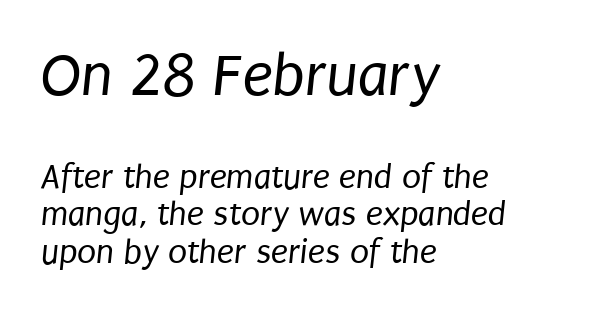
{"serif": "no", "bold": "no", "weight": "regular", "width": "condensed", "stroke_contrast": "low", "x_height": "large", "monospaced": "no", "underline": "no", "align": "left", "line_spacing": "tight", "line_spacing_ratio": 1.07, "letter_spacing": "normal", "letter_spacing_em": 0.0, "larger_block": "first", "size_ratio": 1.77, "glyph_px": 62}
